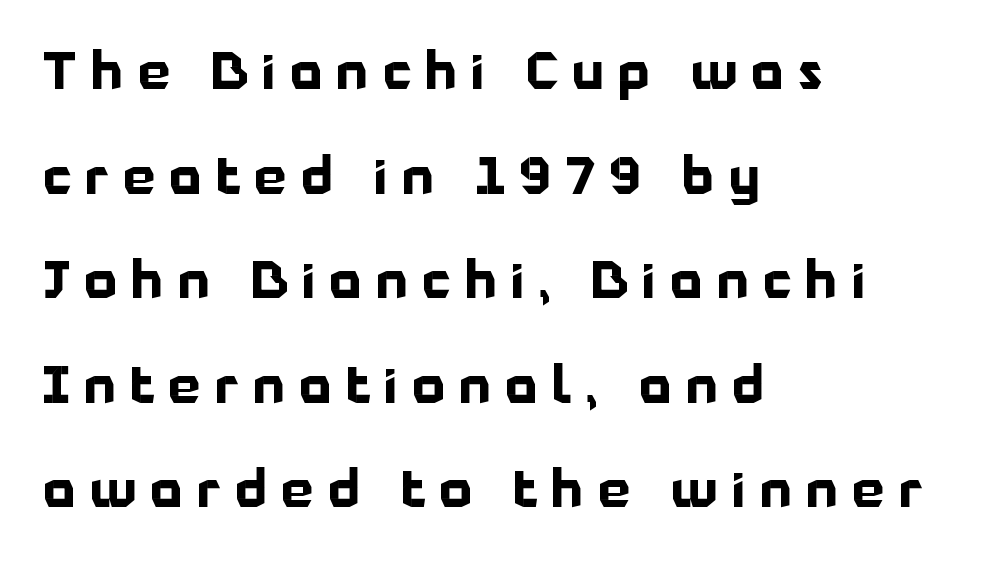
Q: Is the text bold? A: Yes.
Q: Is the text italic (slanted)? A: No, it is upright.
Q: Is the typeface a serif or a sans-serif typeface? A: Sans-serif.
Q: Is the text underlined? A: No.
Q: How is the paragraph aligned? A: Left-aligned.
Q: Is the spacing between letters normal or unusually wide? A: Unusually wide.
Q: Is the spacing between lines tight, normal or loose? A: Loose.
Q: Width (condensed, normal, or wide)? A: Normal.
Q: Stroke contrast? A: Low.
Q: x-height? A: Medium.
Q: Monospaced? A: No.
